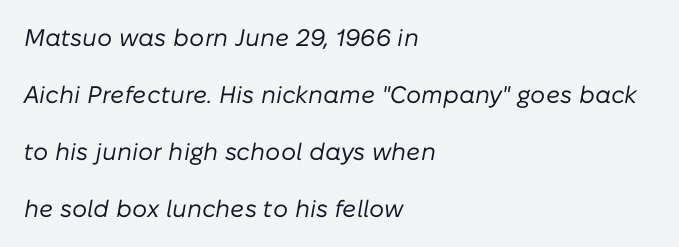
Q: Is the text bold? A: No.
Q: Is the text italic (slanted)? A: Yes, it leans right by about 10 degrees.
Q: Is the text underlined? A: No.
Q: How is the paragraph aligned? A: Left-aligned.
Q: Is the spacing between letters normal or unusually wide? A: Normal.
Q: Is the spacing between lines tight, normal or loose? A: Loose.
